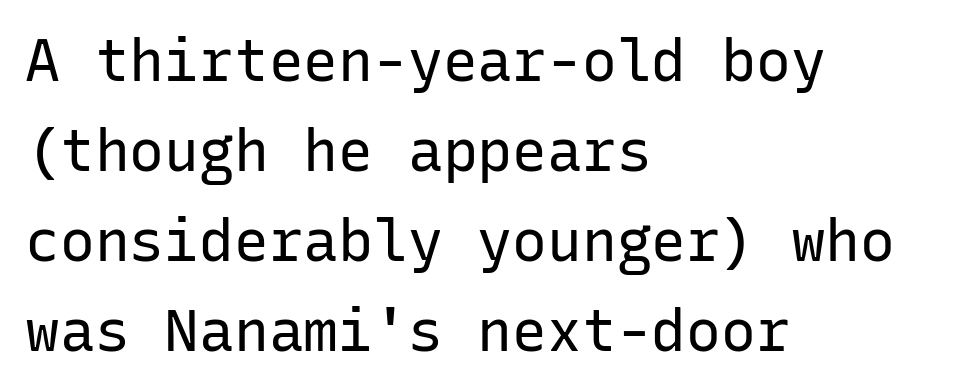
Glyph-to-glyph distance matches everyday printed text. The letters carry no serifs — their stems end cleanly without finishing strokes. The specimen omits any rule beneath the text block's lines. The cut favours lightness, reaching ordinary text weight at its darkest. It's the straight-up-and-down kind of type. The paragraph shown leans on its left margin.
